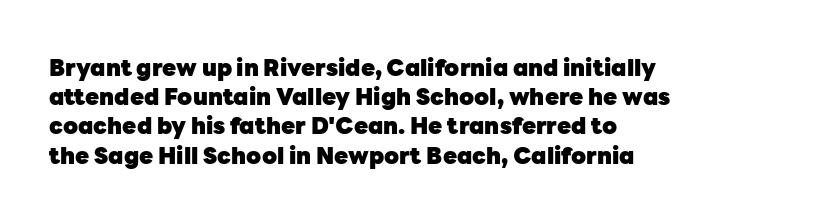
{"italic": "no", "bold": "yes", "underline": "no", "align": "left", "line_spacing": "normal", "line_spacing_ratio": 1.27, "letter_spacing": "normal", "letter_spacing_em": 0.0, "glyph_px": 23}
